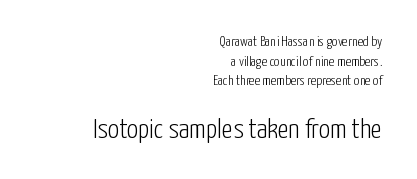
Which of the two is more prominent by size? The second, at the bottom. Nothing sits at the stroke ends, so this counts as sans-serif. Looks like regular typesetting: each glyph gets only the width it needs. The line texture is even and compact thanks to regular tracking. Posture: vertical.
